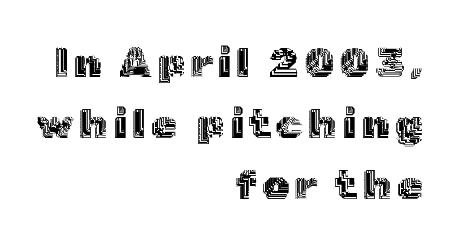
The image shows 42 px text type, upright; set right-aligned, normal line spacing (1.45x), not underlined; a medium x-height.
